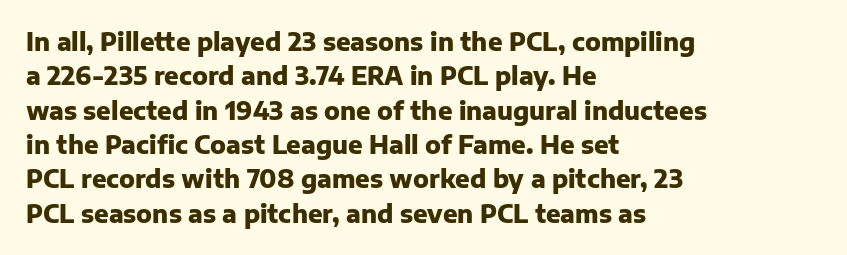
The passage shown is emphatically bold. The space directly below the letters is spotless. Italic? Not at all — the glyphs are vertical. The block of text has a typical density, with ordinary space between rows.
